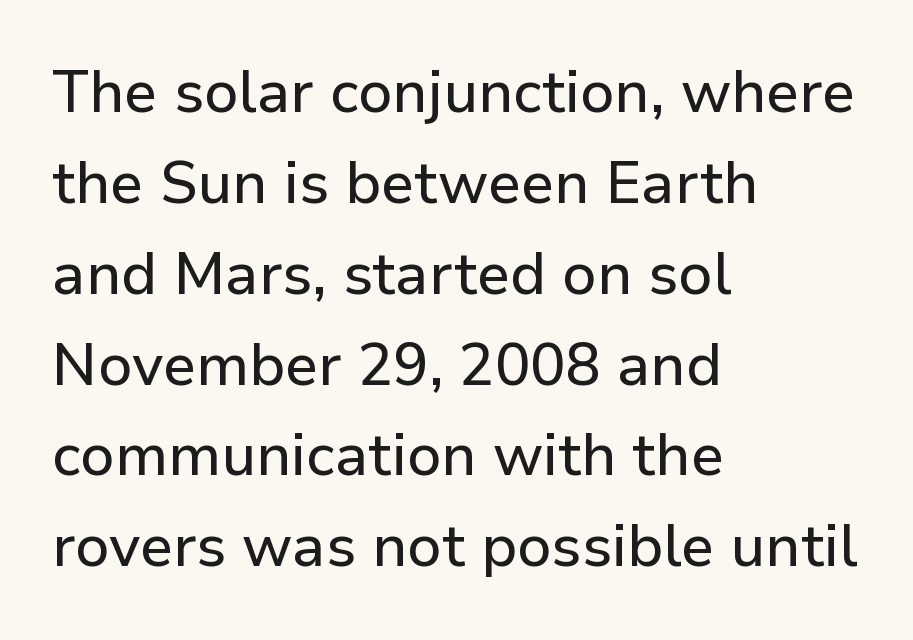
Q: Is the text italic (slanted)? A: No, it is upright.
Q: Is the typeface a serif or a sans-serif typeface? A: Sans-serif.
Q: Is the text underlined? A: No.
Q: How is the paragraph aligned? A: Left-aligned.
Q: Is the spacing between letters normal or unusually wide? A: Normal.
Q: Is the spacing between lines tight, normal or loose? A: Normal.
Q: Width (condensed, normal, or wide)? A: Normal.
Q: Stroke contrast? A: Low.
Q: x-height? A: Medium.
Q: Monospaced? A: No.
